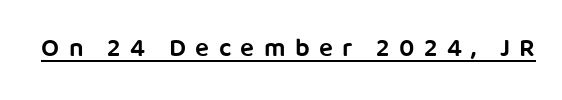
Q: Is the text bold? A: Semi-bold.
Q: Is the text italic (slanted)? A: No, it is upright.
Q: Is the text underlined? A: Yes.
Q: Is the spacing between letters normal or unusually wide? A: Unusually wide.
